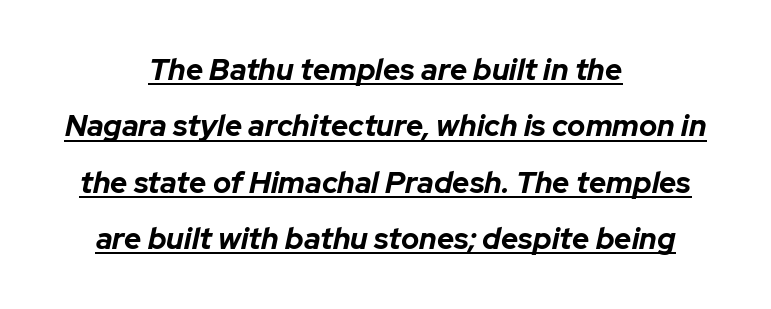
{"italic": "yes", "lean": "right", "slant_degrees": 12, "bold": "yes", "weight": "bold", "width": "normal", "stroke_contrast": "low", "x_height": "medium", "monospaced": "no", "underline": "yes", "align": "center", "line_spacing_ratio": 1.88, "letter_spacing": "normal", "letter_spacing_em": 0.0, "glyph_px": 30}
